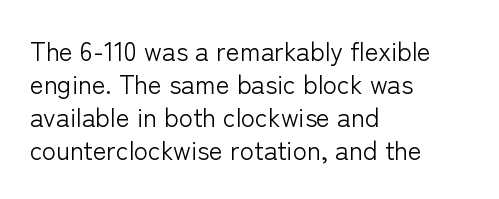
The image shows 26 px text type, upright; set left-aligned, normal line spacing (1.27x), normal letter spacing, not underlined.
